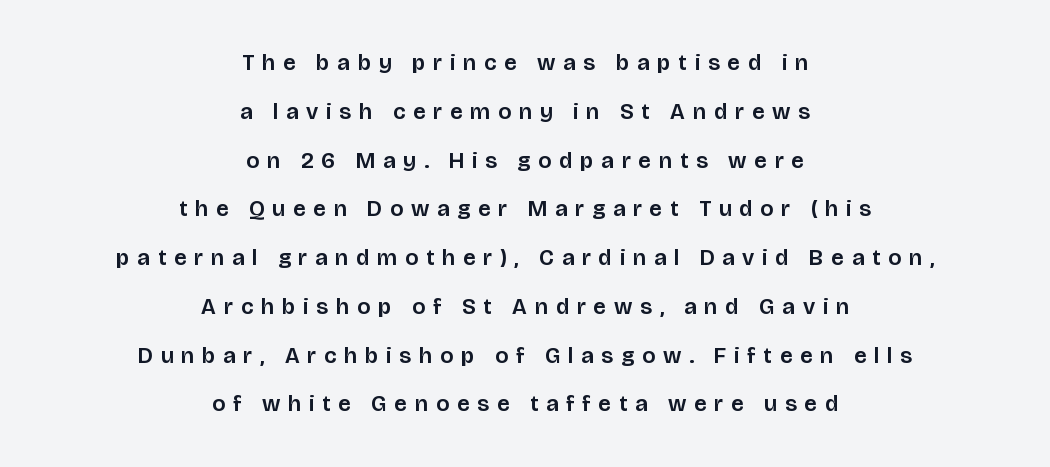
Lines of text with bare space underneath. Students, observe: this is what heavily led, spacious text looks like. In terms of letterspacing, this is a distinctly airy, spread setting. A centered setting, common on invitations and titles, is used for this passage.
